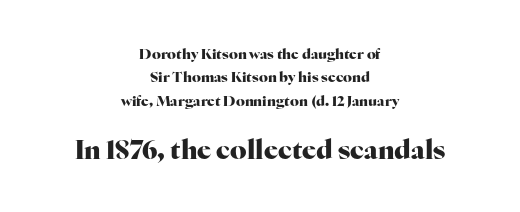
Q: Is the text bold? A: Yes.
Q: Is the text italic (slanted)? A: No, it is upright.
Q: Is the text underlined? A: No.
Q: How is the paragraph aligned? A: Centered.
Q: Is the spacing between letters normal or unusually wide? A: Normal.
Q: Is the spacing between lines tight, normal or loose? A: Normal.
Q: Which block of text is set in a larger size, the first (top) or the second (bottom)? A: The second (bottom) one.
